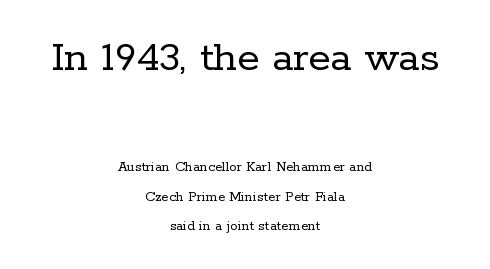
Q: Is the text bold? A: No.
Q: Is the text italic (slanted)? A: No, it is upright.
Q: Is the typeface a serif or a sans-serif typeface? A: Serif.
Q: Is the text underlined? A: No.
Q: How is the paragraph aligned? A: Centered.
Q: Is the spacing between letters normal or unusually wide? A: Normal.
Q: Is the spacing between lines tight, normal or loose? A: Loose.
Q: Which block of text is set in a larger size, the first (top) or the second (bottom)? A: The first (top) one.
Q: Width (condensed, normal, or wide)? A: Normal.
Q: Stroke contrast? A: Low.
Q: x-height? A: Medium.
Q: Monospaced? A: No.
